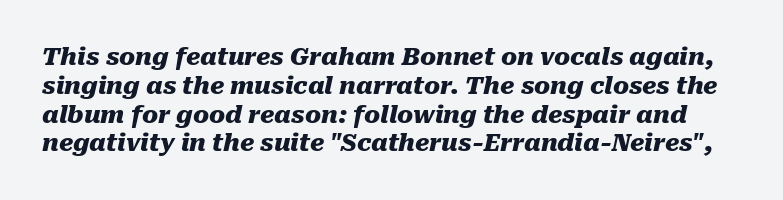
Tracking value appears to be zero — textbook default spacing. Descender tails drop into unmarked territory. These lines carry a lot of weight — the face is fully bold. Slanted lettering throughout.
